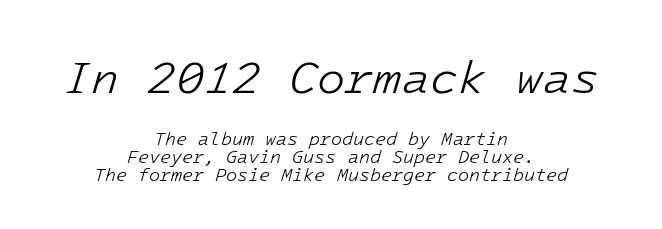
Q: Is the text bold? A: No.
Q: Is the text italic (slanted)? A: Yes, it leans right by about 16 degrees.
Q: Is the text underlined? A: No.
Q: How is the paragraph aligned? A: Centered.
Q: Is the spacing between letters normal or unusually wide? A: Normal.
Q: Is the spacing between lines tight, normal or loose? A: Tight.
Q: Which block of text is set in a larger size, the first (top) or the second (bottom)? A: The first (top) one.
Q: Width (condensed, normal, or wide)? A: Normal.
Q: Stroke contrast? A: Low.
Q: x-height? A: Medium.
Q: Monospaced? A: Yes.
